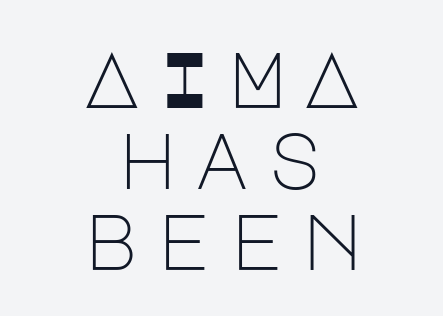
The image shows 78 px light sans-serif type, upright; set centered, tight line spacing (1.04x), unusually wide letter spacing (+0.2 em), not underlined; low stroke contrast and a large x-height.
